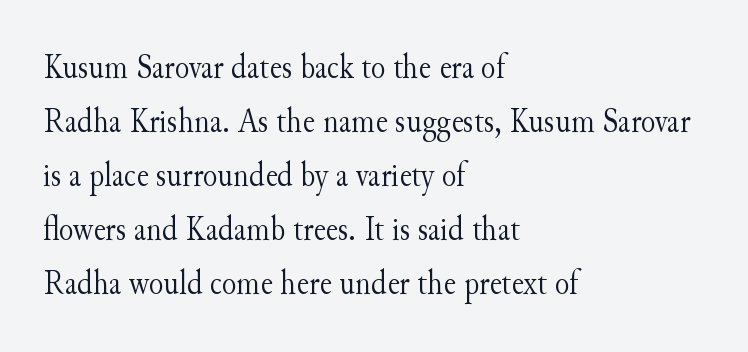
The image shows 34 px light serif type, upright; set left-aligned, normal line spacing (1.59x), normal letter spacing, not underlined; medium stroke contrast and a small x-height.
